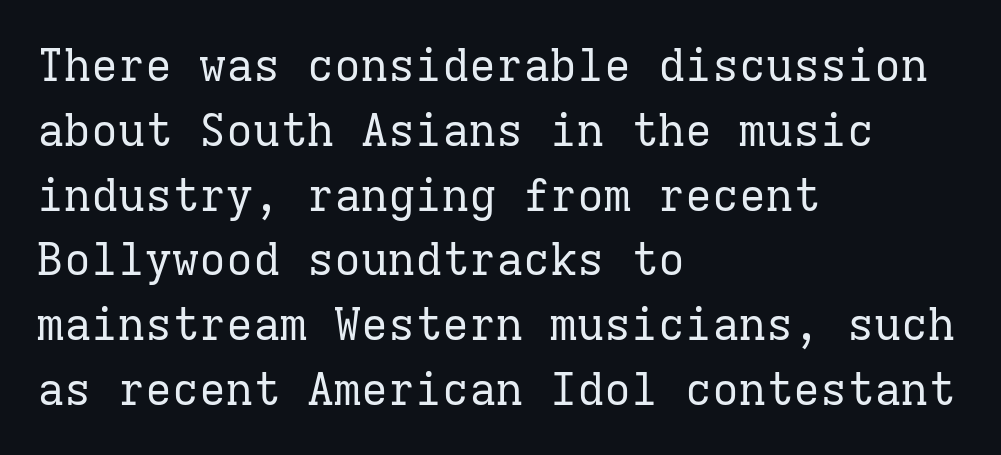
Q: Is the text bold? A: No.
Q: Is the text italic (slanted)? A: No, it is upright.
Q: Is the typeface a serif or a sans-serif typeface? A: Serif.
Q: Is the text underlined? A: No.
Q: How is the paragraph aligned? A: Left-aligned.
Q: Is the spacing between letters normal or unusually wide? A: Normal.
Q: Is the spacing between lines tight, normal or loose? A: Normal.
Q: Width (condensed, normal, or wide)? A: Normal.
Q: Stroke contrast? A: Low.
Q: x-height? A: Medium.
Q: Monospaced? A: Yes.
